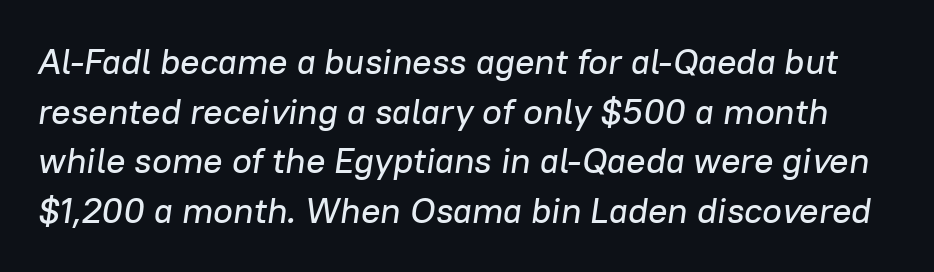
Any mark beneath the type? The region is blank. Note the varied advance widths — an 'i' is clearly narrower than an 'm'. The vertical gap from one line to the next is medium. Slant detected: the letters are inclined. Nobody touched the tracking dial on this one.
